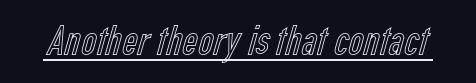
The image shows 42 px condensed type; set normal letter spacing, underlined; a medium x-height.
